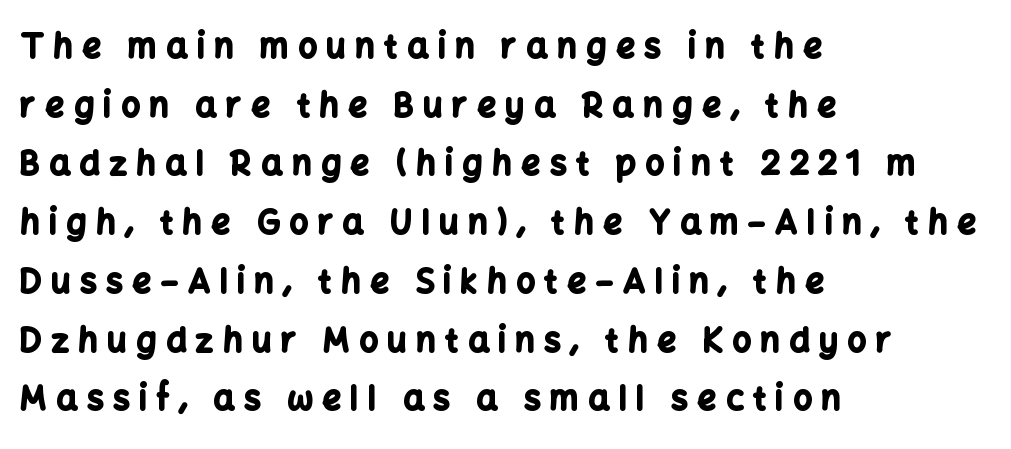
The image shows 33 px bold sans-serif type, upright; set left-aligned, line spacing 1.78x, unusually wide letter spacing (+0.29 em), not underlined; low stroke contrast and a medium x-height.
